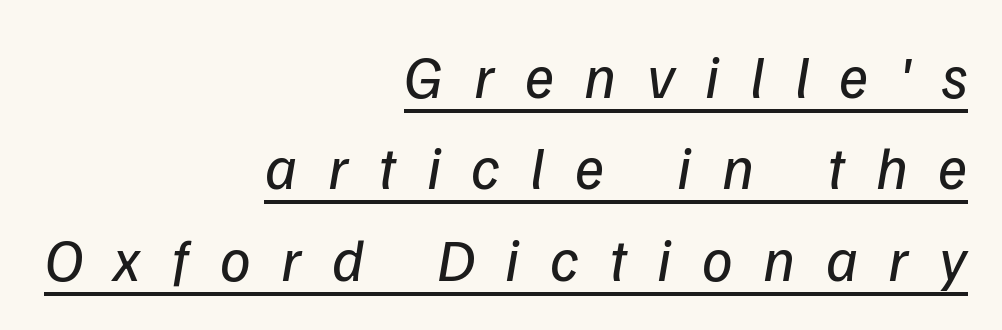
The passage shown is typed in a proportional face where columns would drift. This sample keeps an unexceptional amount of space between lines. The passage is arranged like a letterhead date or caption credit — flush right. The whole block is typeset with a tilt. The strokes carry an ordinary text weight at most. What stands out about the letter spacing? Its width — letters are far apart.
